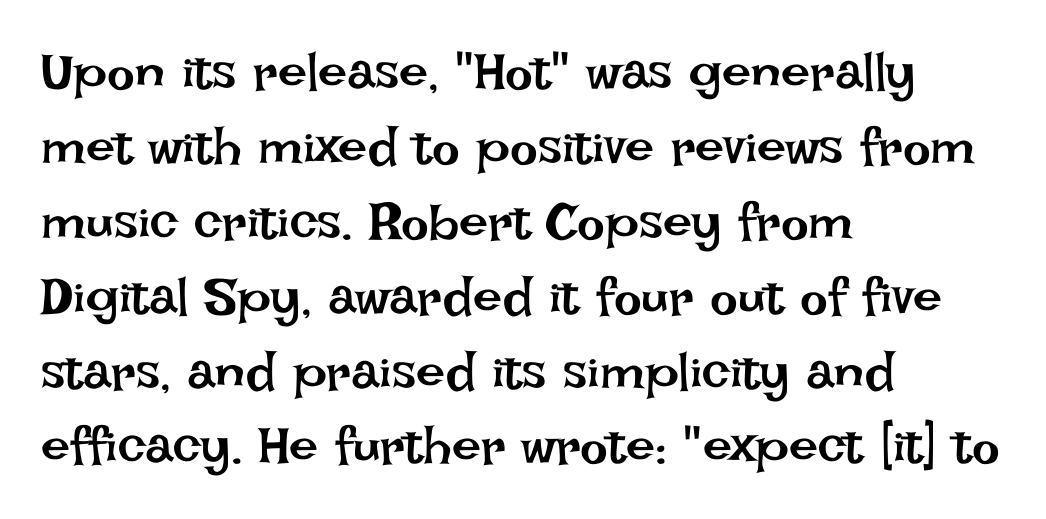
{"italic": "no", "bold": "no", "weight": "regular", "width": "normal", "stroke_contrast": "low", "x_height": "large", "monospaced": "no", "underline": "no", "align": "left", "line_spacing": "normal", "line_spacing_ratio": 1.44, "letter_spacing": "normal", "letter_spacing_em": 0.0, "glyph_px": 52}
